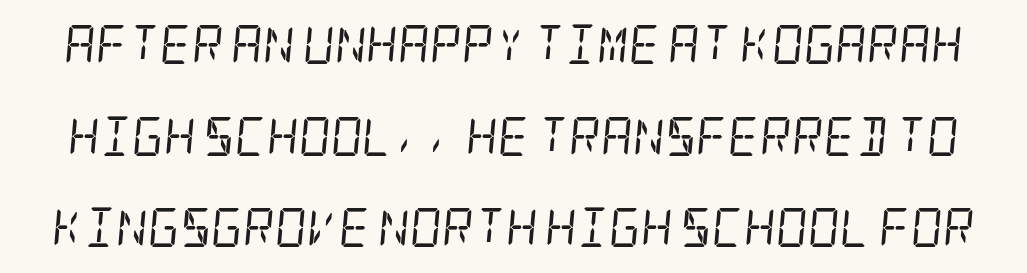
Q: Is the text bold? A: No.
Q: Is the text italic (slanted)? A: Yes, it leans right by about 5 degrees.
Q: Is the typeface a serif or a sans-serif typeface? A: Serif.
Q: Is the text underlined? A: No.
Q: Is the spacing between letters normal or unusually wide? A: Normal.
Q: Is the spacing between lines tight, normal or loose? A: Loose.
Q: Width (condensed, normal, or wide)? A: Condensed.
Q: Stroke contrast? A: Low.
Q: x-height? A: Large.
